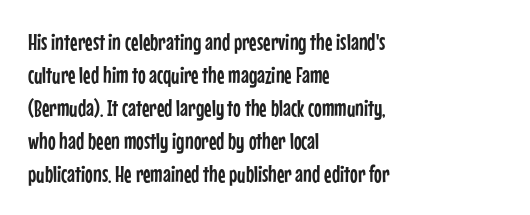
Q: Is the text italic (slanted)? A: No, it is upright.
Q: Is the text underlined? A: No.
Q: How is the paragraph aligned? A: Left-aligned.
Q: Is the spacing between letters normal or unusually wide? A: Normal.
Q: Is the spacing between lines tight, normal or loose? A: Normal.
